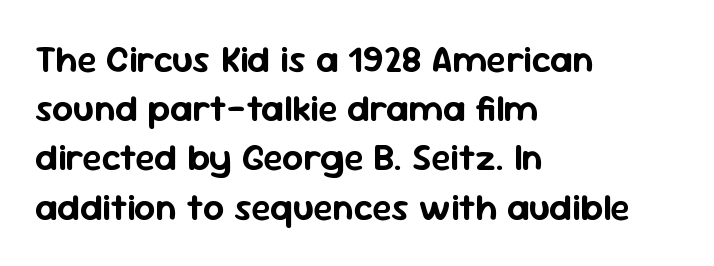
The paragraph has a hard left edge and a soft right edge. The letters advance in unequal steps, a hallmark of proportional type. Honestly, there is no underline to notice here at all. Does extra space separate the letters? No, they use regular spacing. Line spacing here is normal. A sans-serif font was chosen for this passage.
